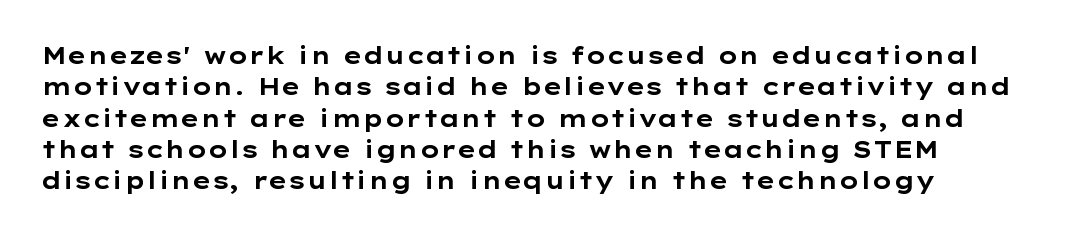
Q: Is the text bold? A: Yes.
Q: Is the text italic (slanted)? A: No, it is upright.
Q: Is the text underlined? A: No.
Q: How is the paragraph aligned? A: Left-aligned.
Q: Is the spacing between letters normal or unusually wide? A: Normal.
Q: Is the spacing between lines tight, normal or loose? A: Normal.
